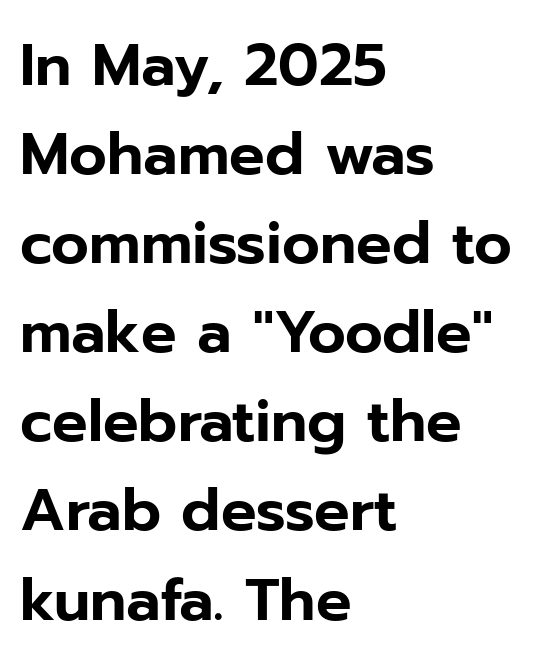
The image shows 59 px sans-serif type, upright; set left-aligned, normal line spacing (1.51x), normal letter spacing, not underlined; low stroke contrast and a medium x-height.
